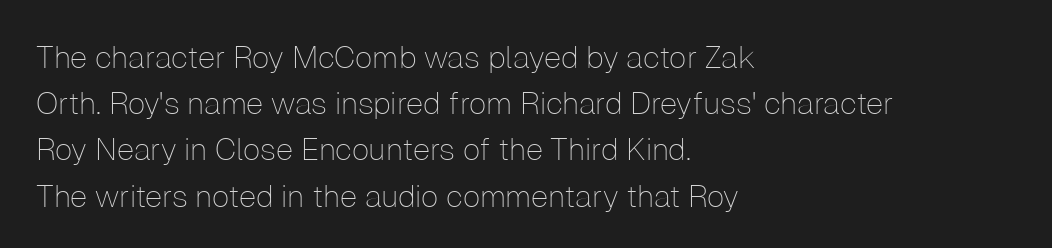
The image shows 31 px thin sans-serif type, upright; set left-aligned, normal line spacing (1.49x), normal letter spacing, not underlined; low stroke contrast and a medium x-height.
